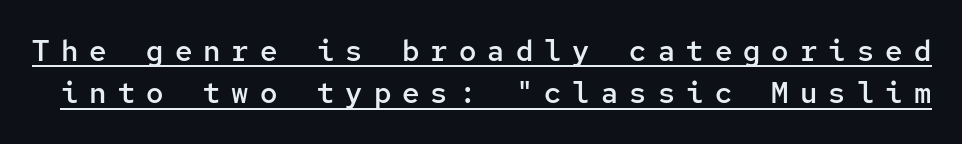
Q: Is the text bold? A: Semi-bold.
Q: Is the text italic (slanted)? A: No, it is upright.
Q: Is the typeface a serif or a sans-serif typeface? A: Sans-serif.
Q: Is the text underlined? A: Yes.
Q: Is the spacing between letters normal or unusually wide? A: Unusually wide.
Q: Is the spacing between lines tight, normal or loose? A: Normal.
Q: Width (condensed, normal, or wide)? A: Normal.
Q: Stroke contrast? A: Low.
Q: x-height? A: Medium.
Q: Monospaced? A: Yes.
